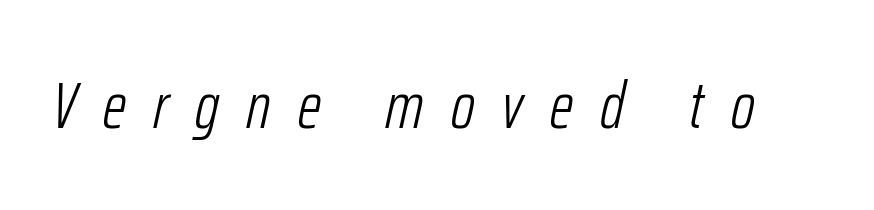
This rendering features lettering with no underline. This rendering widens character spacing well past its baseline value. Rendered with sloped, italic letterforms. A quiet, ordinary-to-light weight characterises the typeface.
